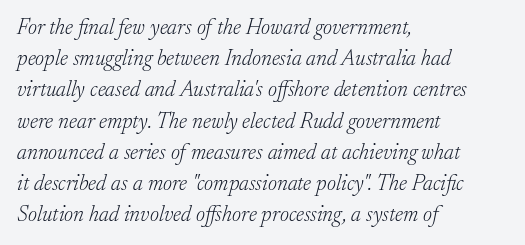
{"italic": "yes", "lean": "right", "slant_degrees": 17, "bold": "no", "underline": "no", "align": "left", "line_spacing": "normal", "line_spacing_ratio": 1.42, "letter_spacing": "normal", "letter_spacing_em": 0.0, "glyph_px": 22}
